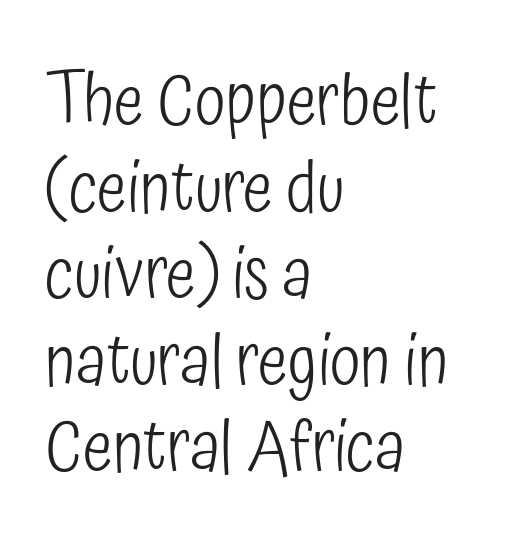
Q: Is the text bold? A: No.
Q: Is the text italic (slanted)? A: No, it is upright.
Q: Is the typeface a serif or a sans-serif typeface? A: Sans-serif.
Q: Is the text underlined? A: No.
Q: How is the paragraph aligned? A: Left-aligned.
Q: Is the spacing between letters normal or unusually wide? A: Normal.
Q: Width (condensed, normal, or wide)? A: Condensed.
Q: Stroke contrast? A: Low.
Q: x-height? A: Medium.
Q: Monospaced? A: No.
